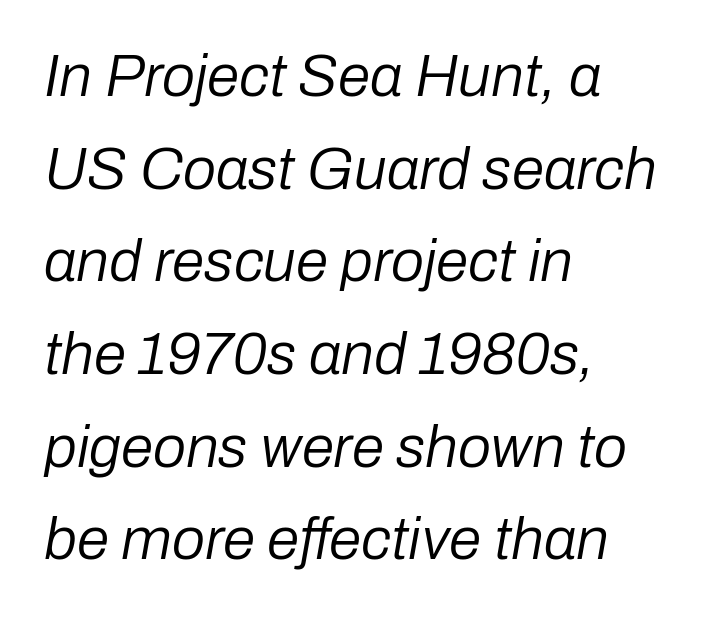
Default kerning and tracking; the words read as compact shapes. The vertical gap from one line to the next is medium. Anything drawn beneath the words? Only blank space. When letters slant like this, we call the style italic.
